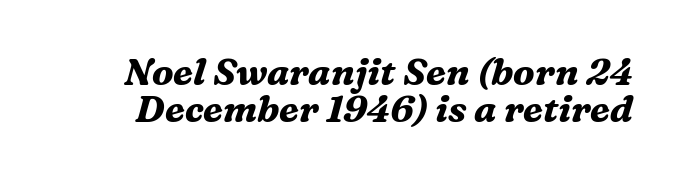
The image shows 37 px bold serif type, italic (leaning right); set tight line spacing (0.99x), normal letter spacing, not underlined; medium stroke contrast and a medium x-height.
